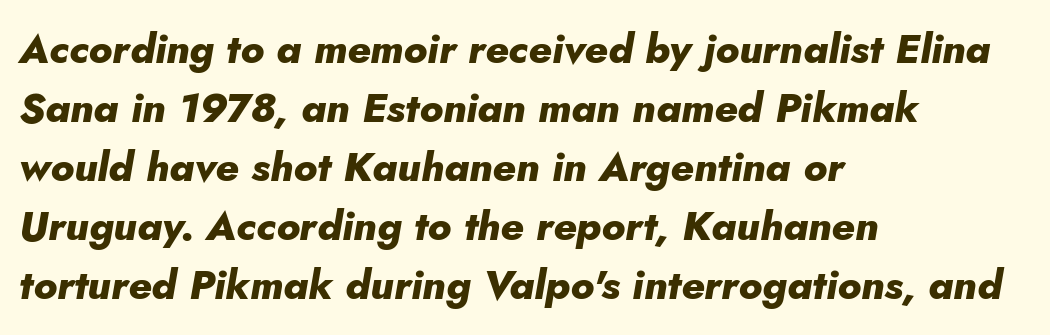
{"italic": "yes", "lean": "right", "slant_degrees": 10, "bold": "yes", "weight": "heavy", "width": "normal", "stroke_contrast": "low", "x_height": "small", "monospaced": "no", "underline": "no", "align": "left", "line_spacing": "normal", "line_spacing_ratio": 1.44, "letter_spacing": "normal", "letter_spacing_em": 0.0, "glyph_px": 41}
